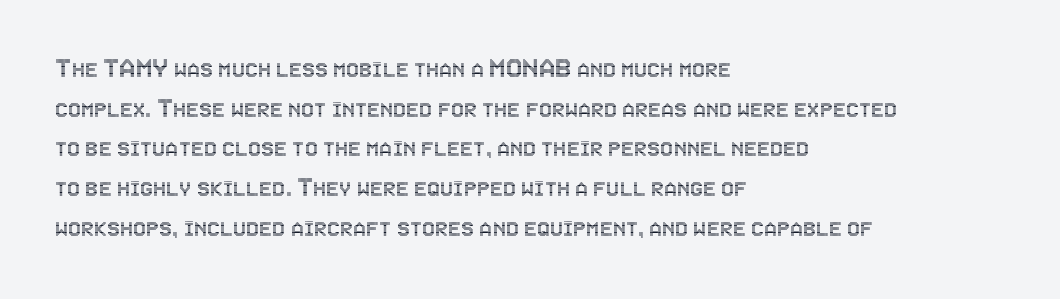
{"italic": "no", "width": "condensed", "x_height": "large", "monospaced": "no", "underline": "no", "align": "left", "line_spacing": "normal", "line_spacing_ratio": 1.37, "letter_spacing": "normal", "letter_spacing_em": 0.0, "glyph_px": 29}
